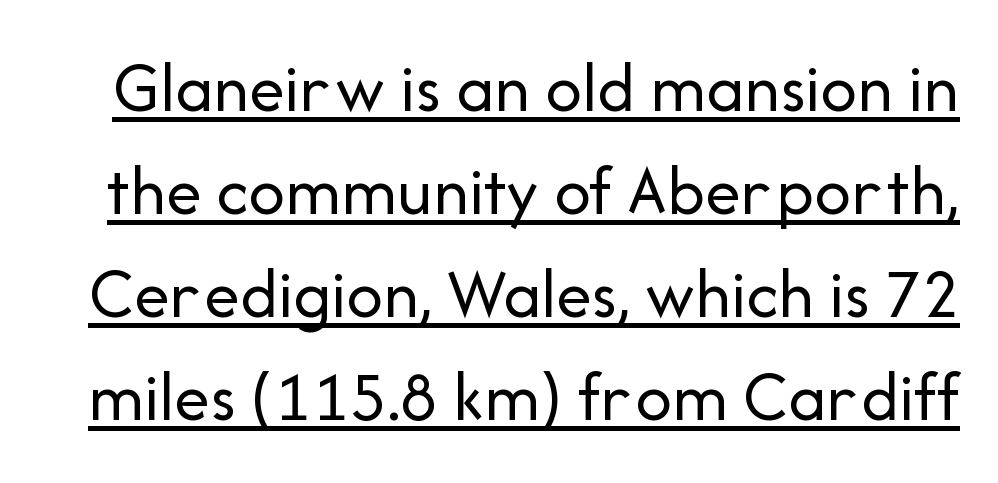
The image shows 72 px regular-weight sans-serif type, upright; set normal line spacing (1.43x), normal letter spacing, underlined; low stroke contrast and a medium x-height.
